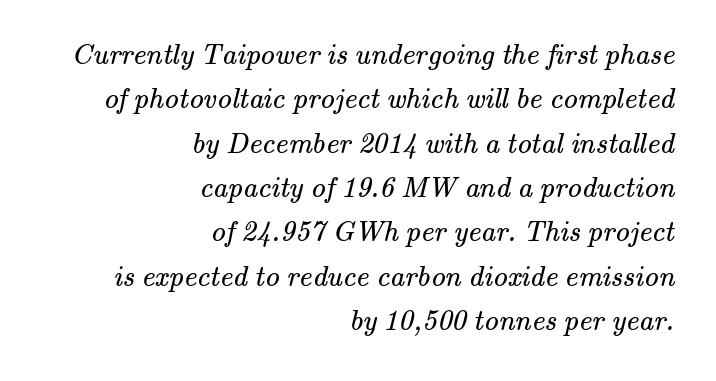
Short and long lines alike share a common ending point at right. The rendering shows small feet on the letterforms — a serif design. Check the space under the baseline: it is left empty. Is this a fixed-width face? No — the glyphs have proportional, varying widths.
